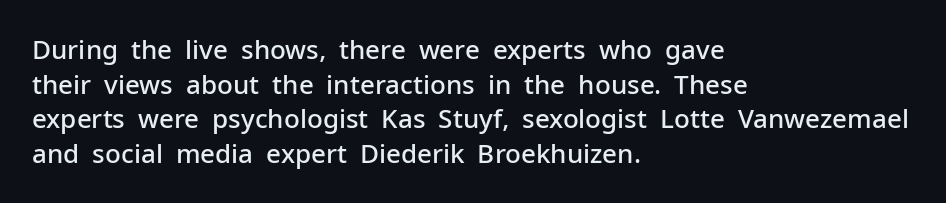
{"italic": "no", "bold": "semi", "underline": "no", "align": "left", "line_spacing": "normal", "line_spacing_ratio": 1.33, "letter_spacing": "normal", "letter_spacing_em": 0.0, "glyph_px": 26}
